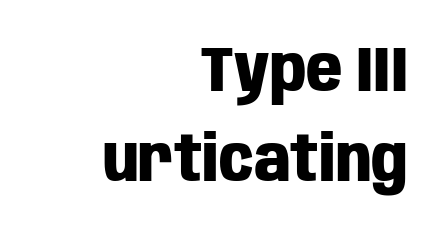
Note the varied advance widths — an 'i' is clearly narrower than an 'm'. The space directly below the letters is spotless. The face used here is rendered with its standard letterfit. Grotesque or geometric, the face here clearly has no serifs.
